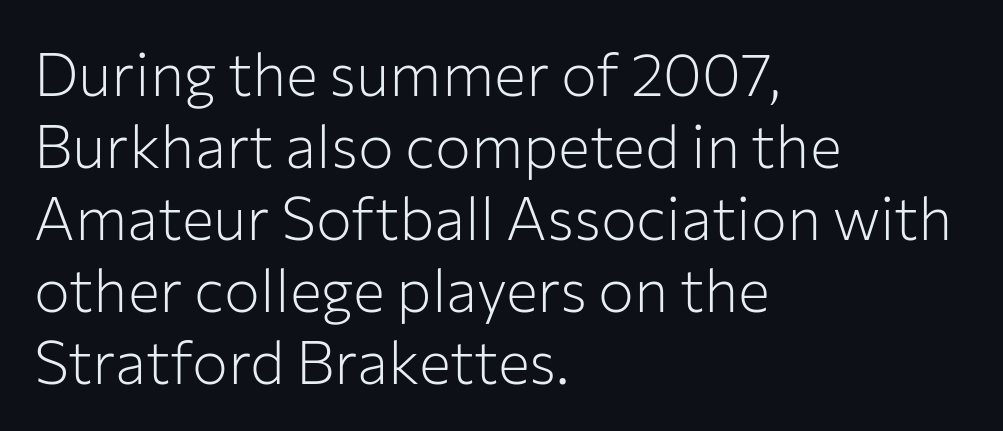
{"serif": "no", "italic": "no", "bold": "no", "weight": "light", "width": "normal", "stroke_contrast": "low", "x_height": "medium", "monospaced": "no", "underline": "no", "align": "left", "line_spacing_ratio": 1.2, "letter_spacing": "normal", "letter_spacing_em": 0.0, "glyph_px": 60}
